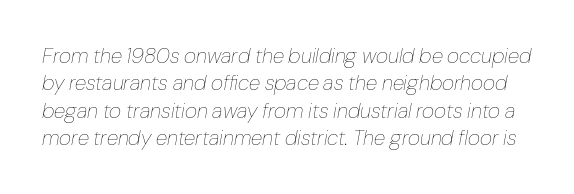
{"italic": "yes", "lean": "right", "slant_degrees": 10, "bold": "no", "underline": "no", "line_spacing": "normal", "line_spacing_ratio": 1.3, "letter_spacing": "normal", "letter_spacing_em": 0.0, "glyph_px": 21}
